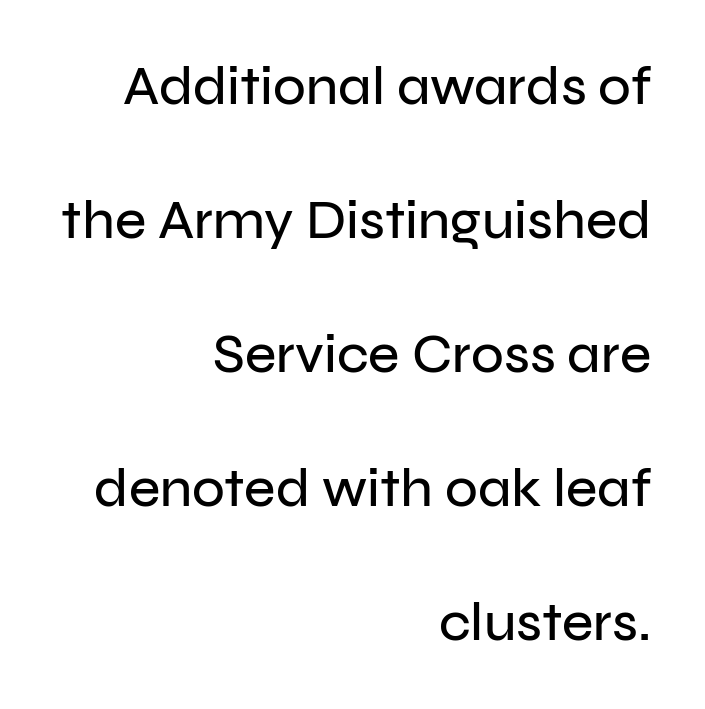
{"serif": "no", "italic": "no", "width": "normal", "stroke_contrast": "low", "x_height": "medium", "monospaced": "no", "underline": "no", "align": "right", "line_spacing": "loose", "line_spacing_ratio": 2.48, "letter_spacing": "normal", "letter_spacing_em": 0.0, "glyph_px": 54}
